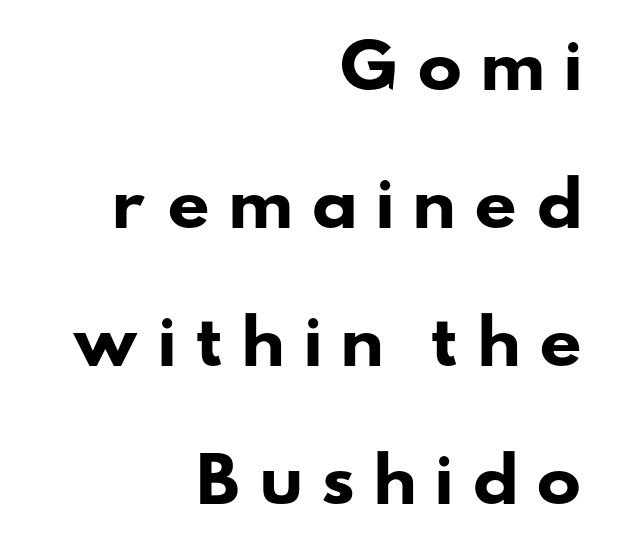
Q: Is the text bold? A: Yes.
Q: Is the typeface a serif or a sans-serif typeface? A: Sans-serif.
Q: Is the text underlined? A: No.
Q: How is the paragraph aligned? A: Right-aligned.
Q: Is the spacing between letters normal or unusually wide? A: Unusually wide.
Q: Is the spacing between lines tight, normal or loose? A: Loose.
Q: Width (condensed, normal, or wide)? A: Wide.
Q: Stroke contrast? A: Low.
Q: x-height? A: Small.
Q: Monospaced? A: No.
